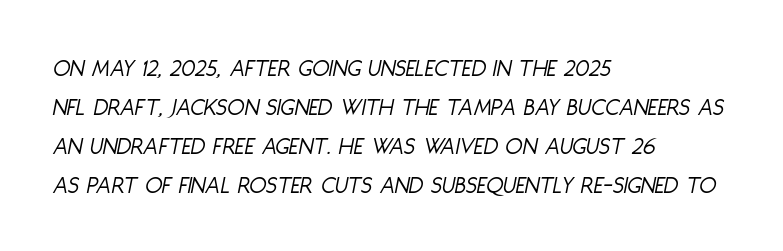
Stems here are at most as thick as an everyday book face. In CSS terms this would be text-align: left. Rendered with sloped, italic letterforms. Evenly set lines give the paragraph a standard silhouette. No word sits above an underline. The rendering keeps characters at their native spacing.
